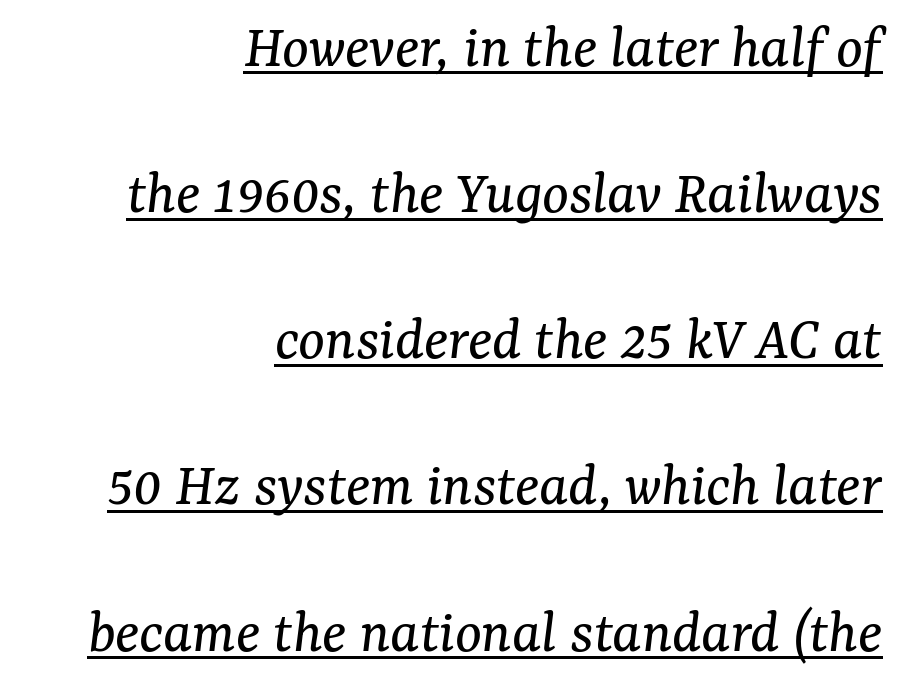
{"serif": "yes", "italic": "yes", "lean": "right", "slant_degrees": 7, "bold": "no", "weight": "regular", "width": "normal", "stroke_contrast": "medium", "x_height": "medium", "monospaced": "no", "underline": "yes", "align": "right", "line_spacing": "loose", "line_spacing_ratio": 2.32, "letter_spacing": "normal", "letter_spacing_em": 0.0, "glyph_px": 63}
